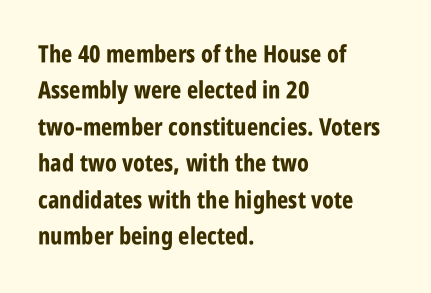
Q: Is the text bold? A: Yes.
Q: Is the text italic (slanted)? A: No, it is upright.
Q: Is the text underlined? A: No.
Q: How is the paragraph aligned? A: Left-aligned.
Q: Is the spacing between letters normal or unusually wide? A: Normal.
Q: Is the spacing between lines tight, normal or loose? A: Normal.
